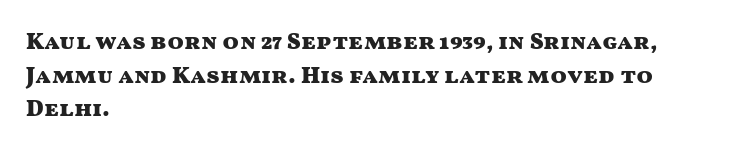
The image shows 24 px bold type, upright; set left-aligned, normal line spacing (1.4x), normal letter spacing, not underlined.
